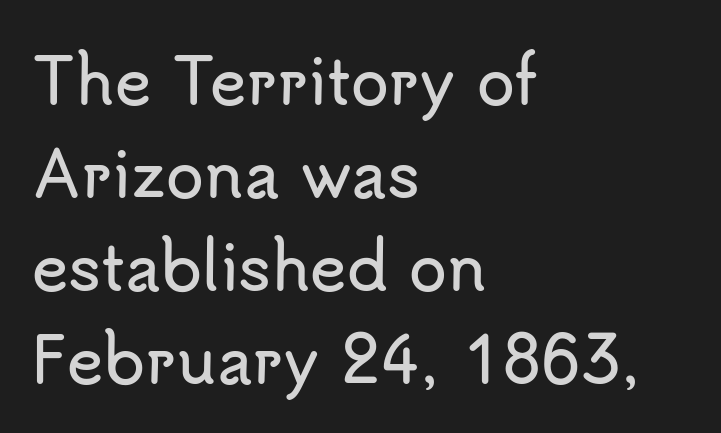
Q: Is the text italic (slanted)? A: No, it is upright.
Q: Is the typeface a serif or a sans-serif typeface? A: Sans-serif.
Q: Is the text underlined? A: No.
Q: How is the paragraph aligned? A: Left-aligned.
Q: Is the spacing between letters normal or unusually wide? A: Normal.
Q: Is the spacing between lines tight, normal or loose? A: Normal.
Q: Width (condensed, normal, or wide)? A: Normal.
Q: Stroke contrast? A: Low.
Q: x-height? A: Small.
Q: Monospaced? A: No.
